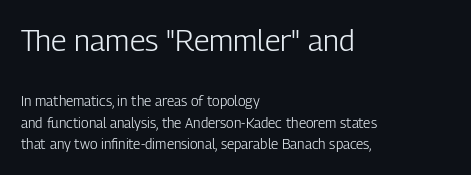
The image shows 30 px light, condensed sans-serif type, upright; set left-aligned, normal line spacing (1.56x), normal letter spacing, not underlined; the first (top) block is 2.14x larger; low stroke contrast and a medium x-height.
